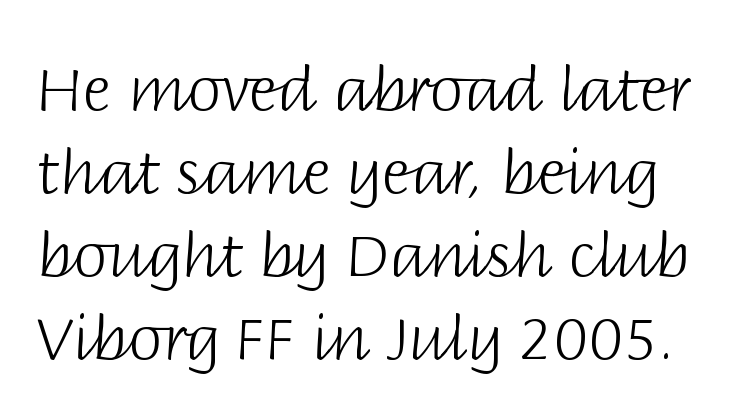
Q: Is the text bold? A: No.
Q: Is the text italic (slanted)? A: No, it is upright.
Q: Is the typeface a serif or a sans-serif typeface? A: Sans-serif.
Q: Is the text underlined? A: No.
Q: Is the spacing between letters normal or unusually wide? A: Normal.
Q: Is the spacing between lines tight, normal or loose? A: Normal.
Q: Width (condensed, normal, or wide)? A: Normal.
Q: Stroke contrast? A: Low.
Q: x-height? A: Large.
Q: Monospaced? A: No.
